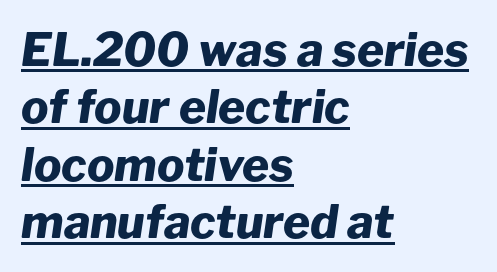
A typesetter would call this proportional, since set widths differ per character. Slant detected: the letters are inclined. The ragged edge is on the right, which tells us the setting is flush left. One glance says typical: line gaps are just what's usual. Look at the tracking — it's just the regular setting, nothing added. Heavy, bold letterforms.
